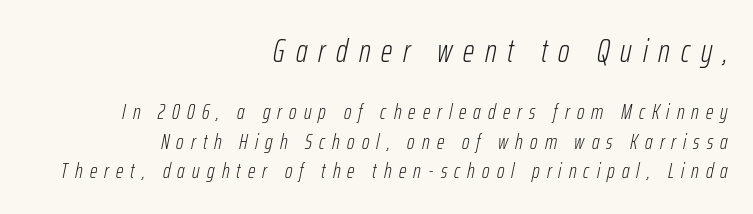
The image shows 32 px light, condensed type, italic (leaning right); set right-aligned, normal line spacing (1.4x), unusually wide letter spacing (+0.34 em), not underlined; the first (top) block is 1.52x larger; low stroke contrast and a medium x-height.
